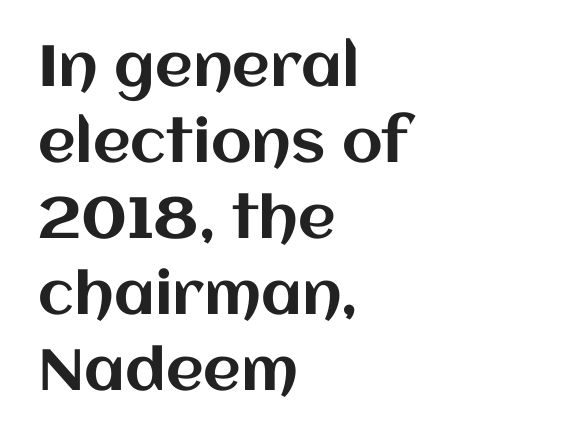
{"italic": "no", "width": "normal", "stroke_contrast": "medium", "x_height": "large", "monospaced": "no", "underline": "no", "align": "left", "line_spacing": "normal", "line_spacing_ratio": 1.31, "letter_spacing": "normal", "letter_spacing_em": 0.0, "glyph_px": 58}
